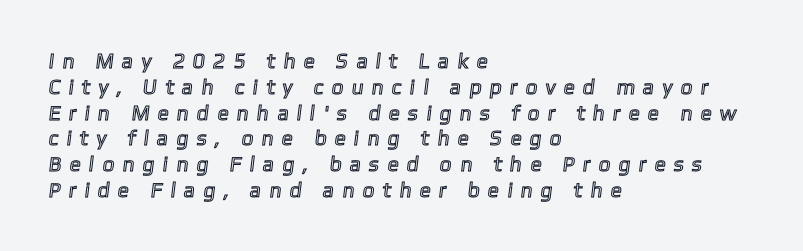
The image shows 21 px text type; set left-aligned, line spacing 1.23x, unusually wide letter spacing (+0.39 em), not underlined.
